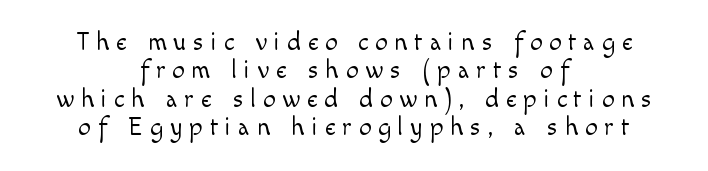
Does the leading feel generous? Not at all — it's pinched. Stroke thickness stays within the range of a standard reading face or lighter. The paragraph has two soft edges and a firm central axis. Letters rest on an invisible, unmarked baseline. Substantial extra tracking has been applied to these lines. Upright lettering throughout.
